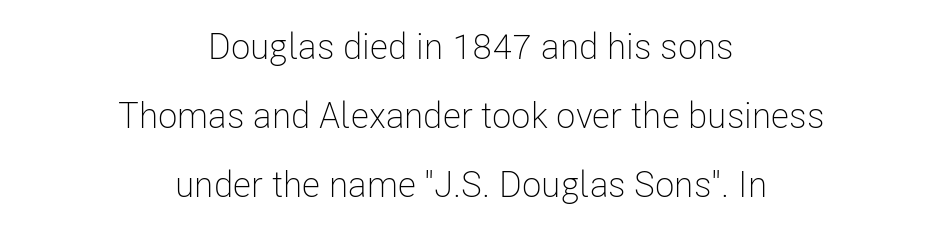
Bold? No — there's no thickening of the strokes. Is this a sans? Yes — the strokes have no serifs. Centered paragraph, ragged on both sides. Anything drawn beneath the words? Only blank space. One glance says open: line gaps are wider than usual. There is no visible air inserted between adjacent glyphs.
